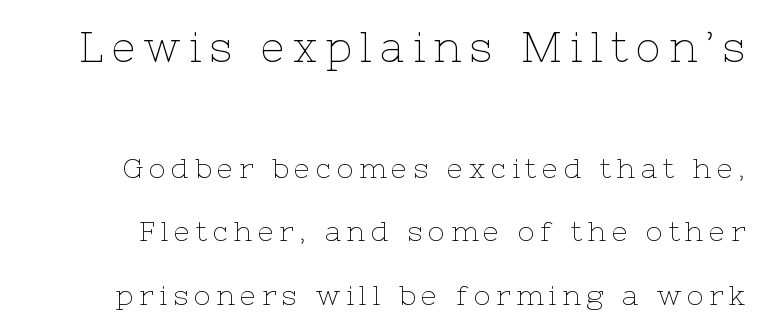
The face used here is proportionally spaced, like ordinary book or web type. It's the straight-up-and-down kind of type. The cut favours lightness, reaching ordinary text weight at its darkest. A student would notice the top passage is typeset larger than what follows. Between one letter and the next there's a generous, obvious gap. A clean baseline with only descenders dipping below it.
